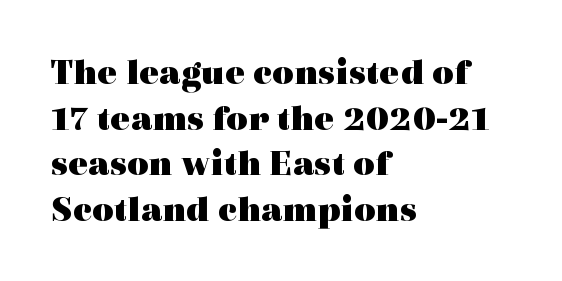
Q: Is the text bold? A: Yes.
Q: Is the text italic (slanted)? A: No, it is upright.
Q: Is the typeface a serif or a sans-serif typeface? A: Serif.
Q: Is the text underlined? A: No.
Q: How is the paragraph aligned? A: Left-aligned.
Q: Is the spacing between letters normal or unusually wide? A: Normal.
Q: Width (condensed, normal, or wide)? A: Wide.
Q: x-height? A: Medium.
Q: Monospaced? A: No.
